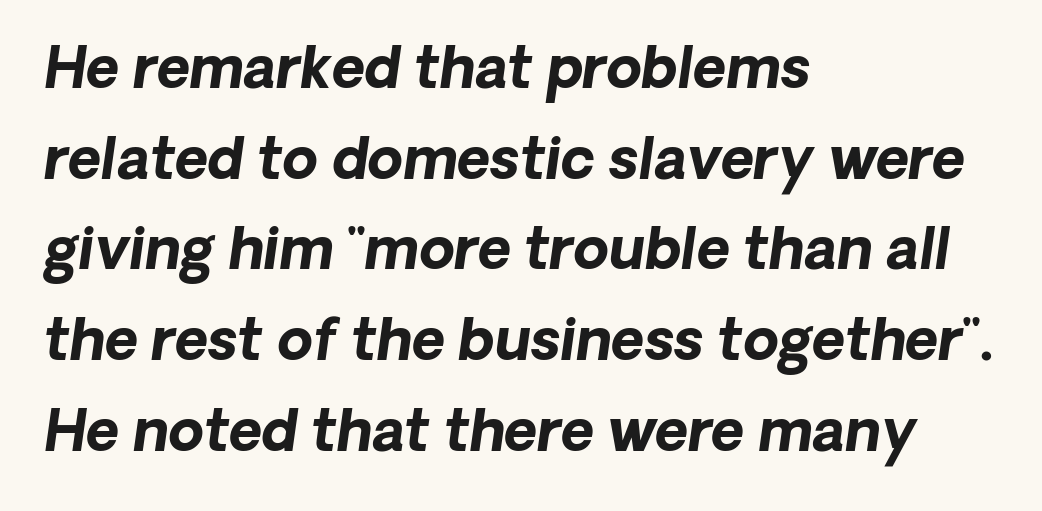
The image shows 57 px bold sans-serif type; set left-aligned, normal line spacing (1.59x), normal letter spacing, not underlined; low stroke contrast and a medium x-height.
